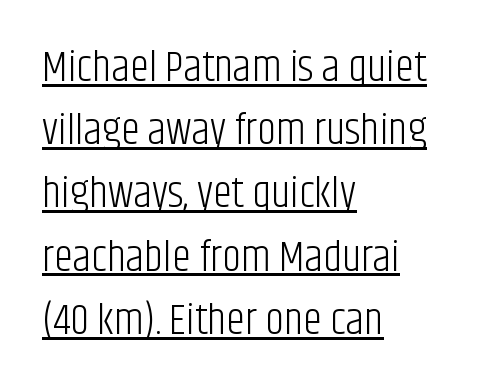
{"serif": "no", "italic": "no", "bold": "no", "weight": "light", "width": "condensed", "stroke_contrast": "low", "x_height": "large", "monospaced": "no", "underline": "yes", "align": "left", "line_spacing": "normal", "line_spacing_ratio": 1.47, "letter_spacing": "normal", "letter_spacing_em": 0.0, "glyph_px": 43}
